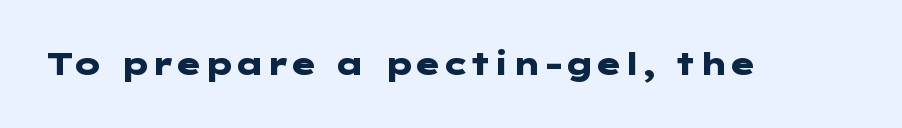
The image shows 30 px heavy, wide sans-serif type, upright; set normal letter spacing, not underlined; low stroke contrast and a medium x-height.
